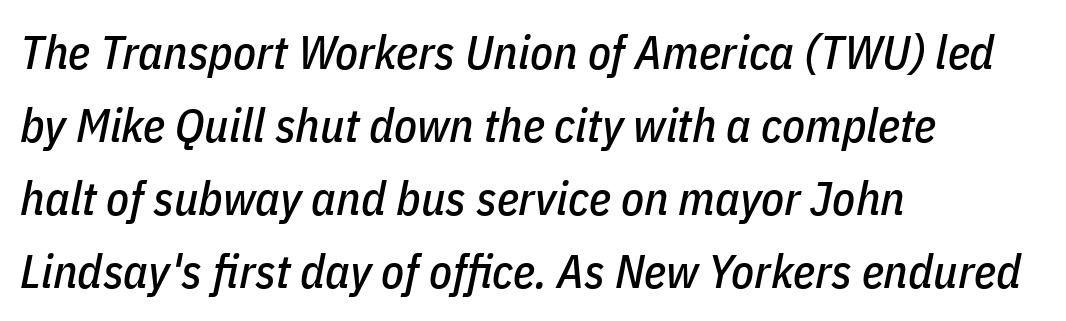
Is the block centered? No — it sits flush against the left margin. Baseline-to-baseline distance is the conventional proportion of letter height. The face used here is proportionally spaced, like ordinary book or web type. Yep, that's italic — everything's leaning.
